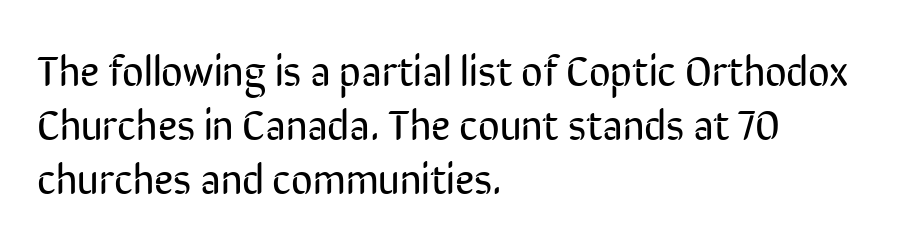
The image shows 42 px regular-weight, condensed sans-serif type, upright; set left-aligned, normal line spacing (1.29x), normal letter spacing, not underlined; low stroke contrast and a medium x-height.
